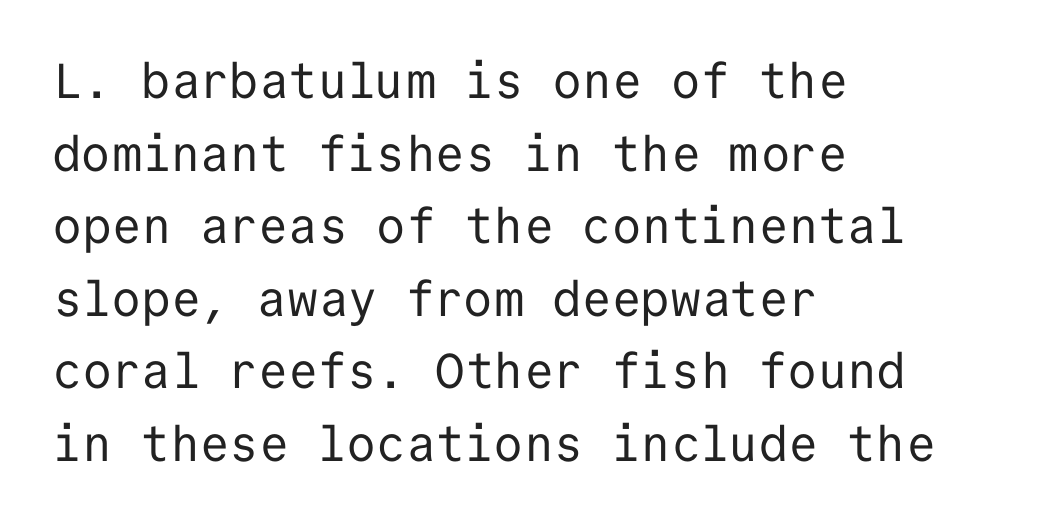
No chunkiness to these letters — they're not bold. Characters remain perfectly vertical along every line. Visually the block forms a straight wall on the left and a jagged coastline on the right. Rule under the text: the space is simply empty. The tracking reads as untouched default to a designer's eye. Rows of type keep a routine distance in the vertical direction.
